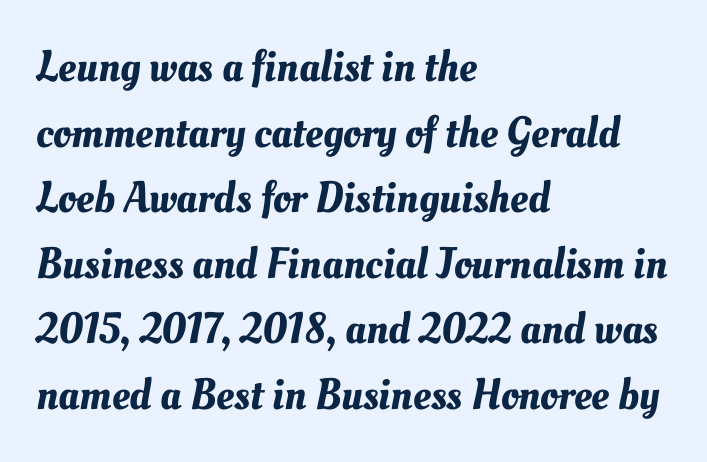
The image shows 44 px text type; set left-aligned, normal line spacing (1.49x), normal letter spacing, not underlined; medium stroke contrast and a small x-height.
